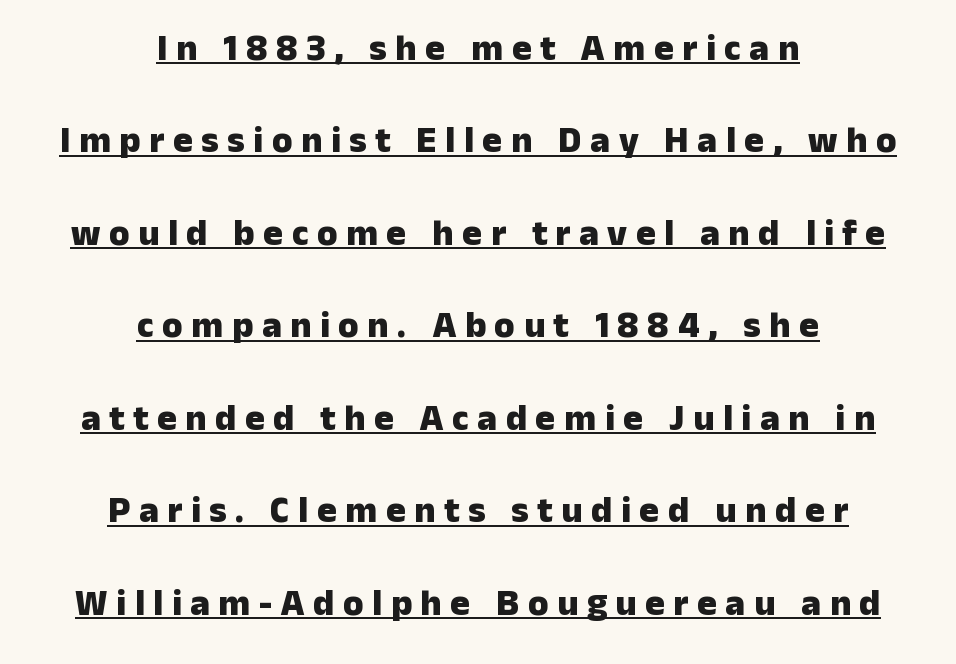
Q: Is the text bold? A: Yes.
Q: Is the text italic (slanted)? A: No, it is upright.
Q: Is the typeface a serif or a sans-serif typeface? A: Sans-serif.
Q: Is the text underlined? A: Yes.
Q: How is the paragraph aligned? A: Centered.
Q: Is the spacing between letters normal or unusually wide? A: Unusually wide.
Q: Is the spacing between lines tight, normal or loose? A: Loose.
Q: Width (condensed, normal, or wide)? A: Normal.
Q: Stroke contrast? A: Low.
Q: x-height? A: Medium.
Q: Monospaced? A: No.
